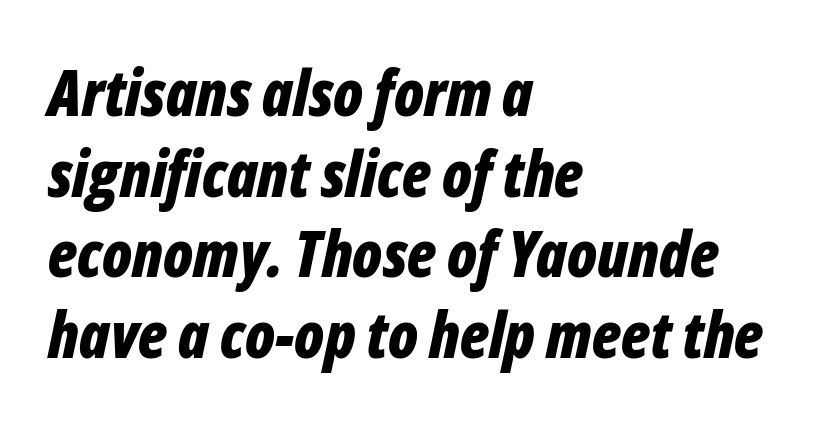
Q: Is the text bold? A: Yes.
Q: Is the text italic (slanted)? A: Yes, it leans right by about 12 degrees.
Q: Is the text underlined? A: No.
Q: How is the paragraph aligned? A: Left-aligned.
Q: Is the spacing between letters normal or unusually wide? A: Normal.
Q: Is the spacing between lines tight, normal or loose? A: Normal.
Q: Width (condensed, normal, or wide)? A: Condensed.
Q: Stroke contrast? A: Low.
Q: x-height? A: Medium.
Q: Monospaced? A: No.
